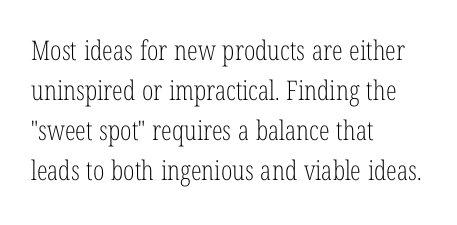
Italic: no, the glyphs are upright roman. Observe the ordinary spacing: letters are neighbours, not strangers. Line spacing here is normal. The zone under the glyphs is completely vacant. These lines stack with their left ends in a neat column.
